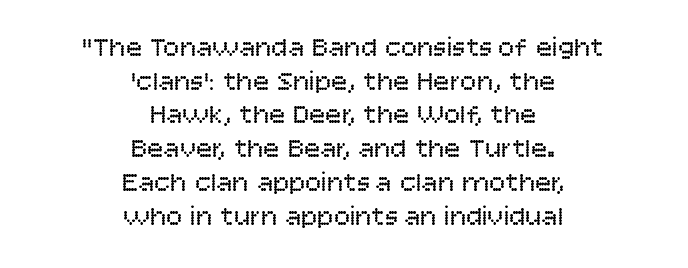
The image shows 27 px text type, upright; set centered, normal line spacing (1.25x), normal letter spacing, not underlined.
